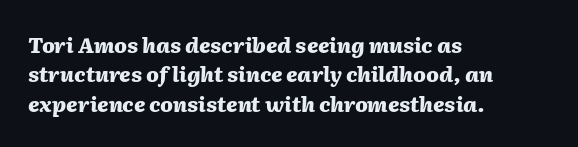
Q: Is the text bold? A: Yes.
Q: Is the text italic (slanted)? A: Yes, it leans right by about 2 degrees.
Q: Is the text underlined? A: No.
Q: How is the paragraph aligned? A: Left-aligned.
Q: Is the spacing between letters normal or unusually wide? A: Normal.
Q: Is the spacing between lines tight, normal or loose? A: Normal.
